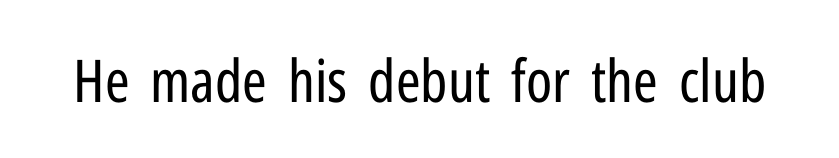
{"serif": "no", "italic": "no", "bold": "no", "weight": "regular", "width": "condensed", "stroke_contrast": "low", "x_height": "medium", "monospaced": "no", "underline": "no", "letter_spacing": "normal", "letter_spacing_em": 0.0, "glyph_px": 59}
